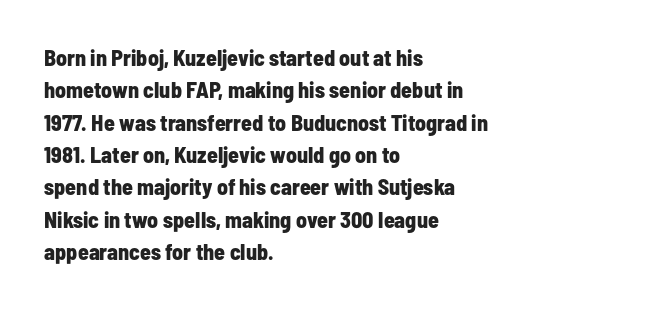
This block has exactly the height ordinary leading produces. A roman cut, with each character standing at attention. Typesetter's note: full bold, strokes at maximum text heaviness. The rendering anchors every line to the left-hand side.
